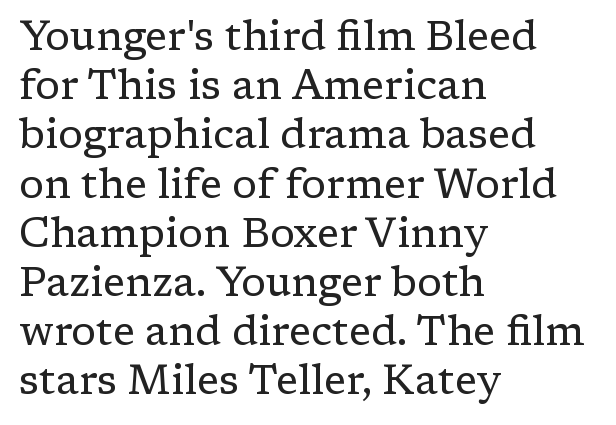
The image shows 41 px regular-weight serif type, upright; set left-aligned, line spacing 1.2x, normal letter spacing, not underlined; low stroke contrast and a medium x-height.
